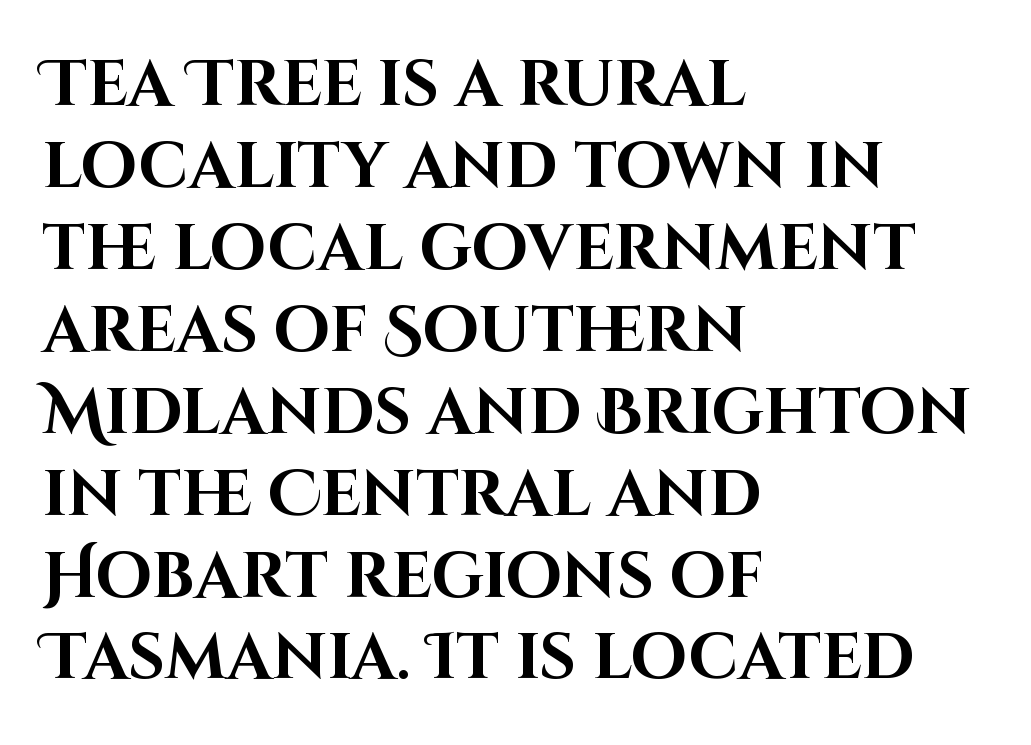
Q: Is the text bold? A: Yes.
Q: Is the text italic (slanted)? A: No, it is upright.
Q: Is the typeface a serif or a sans-serif typeface? A: Sans-serif.
Q: Is the text underlined? A: No.
Q: How is the paragraph aligned? A: Left-aligned.
Q: Is the spacing between letters normal or unusually wide? A: Normal.
Q: Is the spacing between lines tight, normal or loose? A: Normal.
Q: Width (condensed, normal, or wide)? A: Normal.
Q: Stroke contrast? A: High.
Q: x-height? A: Large.
Q: Monospaced? A: No.
